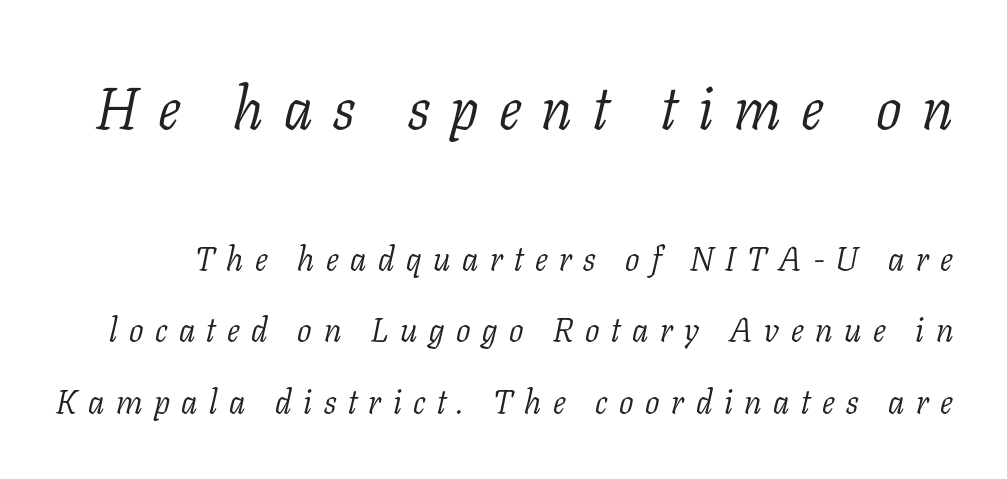
The image shows 60 px light serif type, italic (leaning right); set loose line spacing (2.1x), unusually wide letter spacing (+0.34 em), not underlined; the first (top) block is 1.76x larger; low stroke contrast and a medium x-height.
